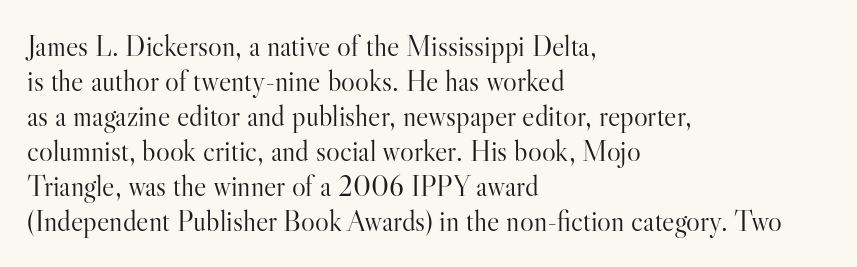
The image shows 29 px light serif type, upright; set left-aligned, line spacing 1.21x, normal letter spacing, not underlined; high stroke contrast and a small x-height.
